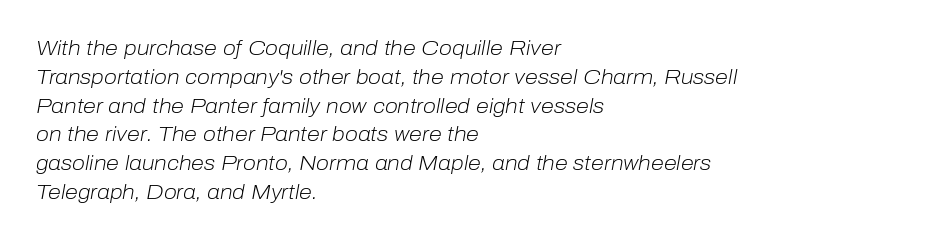
Q: Is the text bold? A: No.
Q: Is the text italic (slanted)? A: Yes, it leans right by about 10 degrees.
Q: Is the text underlined? A: No.
Q: How is the paragraph aligned? A: Left-aligned.
Q: Is the spacing between letters normal or unusually wide? A: Normal.
Q: Is the spacing between lines tight, normal or loose? A: Normal.
